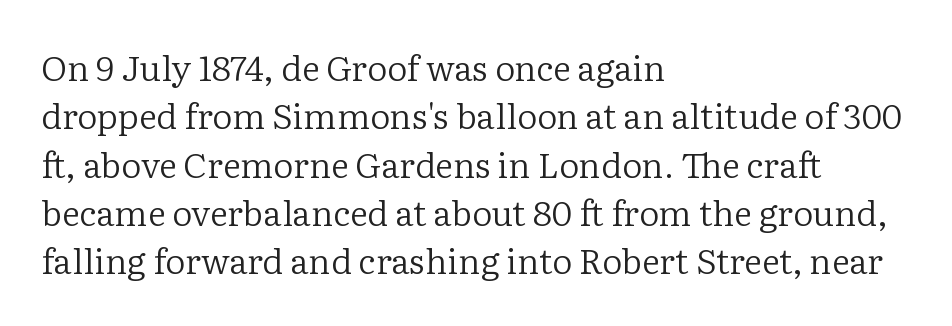
Unmarked baselines from the first word to the last. Weight: regular or lighter. The space between consecutive lines is moderate. The glyphs in this specimen are seriffed. Style check: upright.
